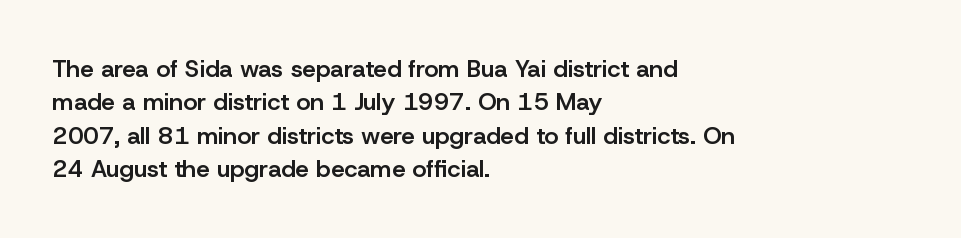
Q: Is the text bold? A: Semi-bold.
Q: Is the text italic (slanted)? A: No, it is upright.
Q: Is the text underlined? A: No.
Q: How is the paragraph aligned? A: Left-aligned.
Q: Is the spacing between letters normal or unusually wide? A: Normal.
Q: Is the spacing between lines tight, normal or loose? A: Normal.
